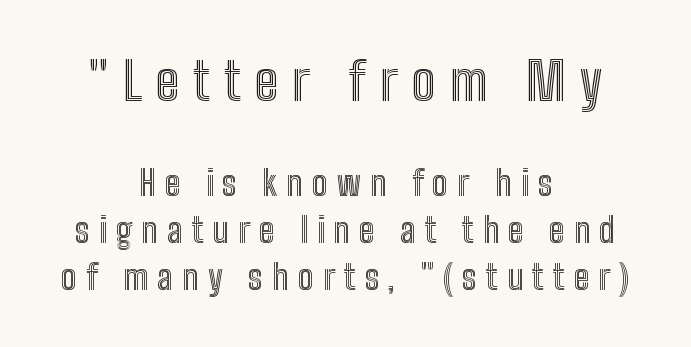
Q: Is the text italic (slanted)? A: No, it is upright.
Q: Is the text underlined? A: No.
Q: How is the paragraph aligned? A: Centered.
Q: Is the spacing between letters normal or unusually wide? A: Unusually wide.
Q: Is the spacing between lines tight, normal or loose? A: Normal.
Q: Which block of text is set in a larger size, the first (top) or the second (bottom)? A: The first (top) one.
Q: Width (condensed, normal, or wide)? A: Condensed.
Q: x-height? A: Medium.
Q: Monospaced? A: No.
